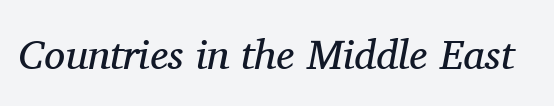
{"serif": "yes", "italic": "yes", "lean": "right", "slant_degrees": 11, "bold": "no", "weight": "regular", "width": "normal", "stroke_contrast": "medium", "x_height": "medium", "monospaced": "no", "underline": "no", "letter_spacing": "normal", "letter_spacing_em": 0.0, "glyph_px": 42}
